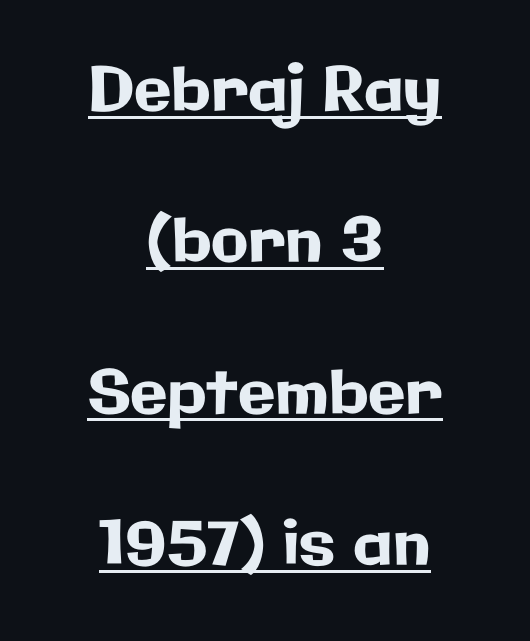
The image shows 61 px sans-serif type, upright; set centered, loose line spacing (2.48x), normal letter spacing, underlined; low stroke contrast and a medium x-height.
